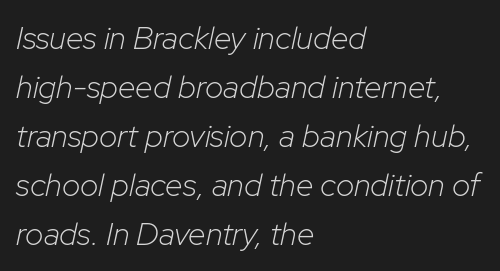
Every character sits at an angle, as italics do. The passage shown is typed in a proportional face where columns would drift. Reading down the block, your eye returns to a fixed left position each line. Underline: absent. Glyph-to-glyph distance matches everyday printed text.
